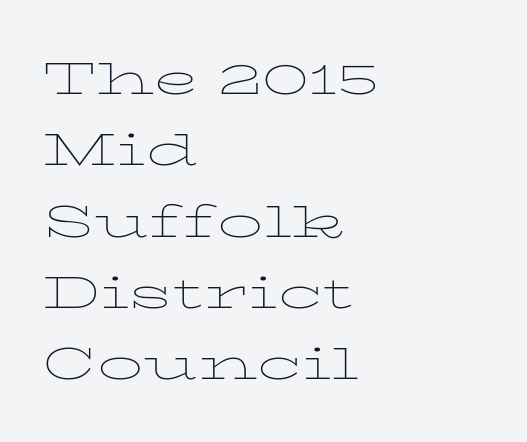
The image shows 46 px thin, wide serif type, upright; set left-aligned, normal line spacing (1.55x), normal letter spacing, not underlined; low stroke contrast and a medium x-height.
